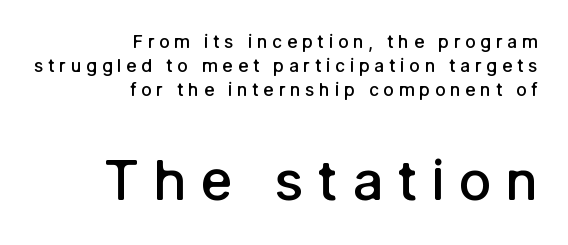
The image shows 55 px semibold sans-serif type, upright; set right-aligned, normal line spacing (1.34x), unusually wide letter spacing (+0.25 em), not underlined; the second (bottom) block is 3.06x larger; low stroke contrast and a medium x-height.
